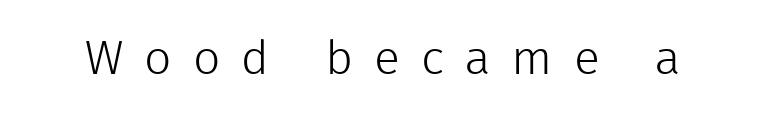
Q: Is the text bold? A: No.
Q: Is the text italic (slanted)? A: No, it is upright.
Q: Is the typeface a serif or a sans-serif typeface? A: Sans-serif.
Q: Is the text underlined? A: No.
Q: Is the spacing between letters normal or unusually wide? A: Unusually wide.
Q: Width (condensed, normal, or wide)? A: Normal.
Q: Stroke contrast? A: Low.
Q: x-height? A: Medium.
Q: Monospaced? A: No.
